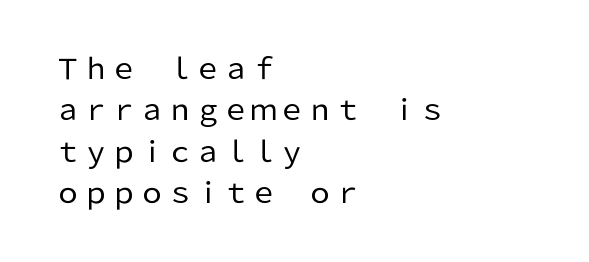
Q: Is the text bold? A: No.
Q: Is the text italic (slanted)? A: No, it is upright.
Q: Is the typeface a serif or a sans-serif typeface? A: Sans-serif.
Q: Is the text underlined? A: No.
Q: How is the paragraph aligned? A: Left-aligned.
Q: Is the spacing between letters normal or unusually wide? A: Normal.
Q: Is the spacing between lines tight, normal or loose? A: Normal.
Q: Width (condensed, normal, or wide)? A: Normal.
Q: Stroke contrast? A: Low.
Q: x-height? A: Medium.
Q: Monospaced? A: No.
